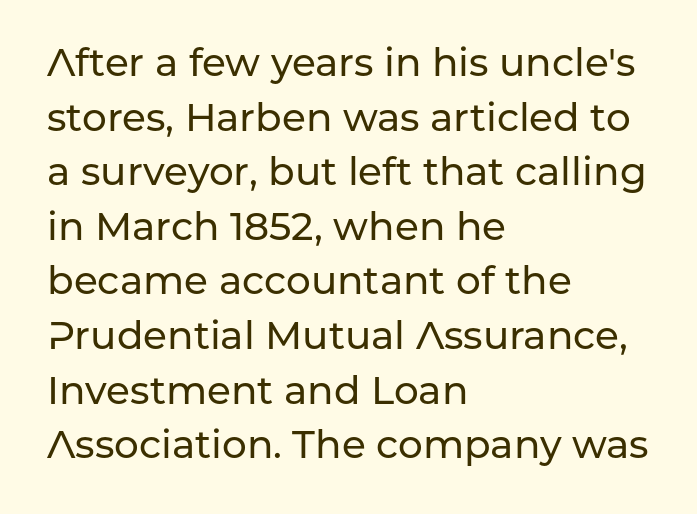
Q: Is the text italic (slanted)? A: No, it is upright.
Q: Is the typeface a serif or a sans-serif typeface? A: Sans-serif.
Q: Is the text underlined? A: No.
Q: How is the paragraph aligned? A: Left-aligned.
Q: Is the spacing between letters normal or unusually wide? A: Normal.
Q: Is the spacing between lines tight, normal or loose? A: Normal.
Q: Width (condensed, normal, or wide)? A: Normal.
Q: Stroke contrast? A: Low.
Q: x-height? A: Medium.
Q: Monospaced? A: No.
